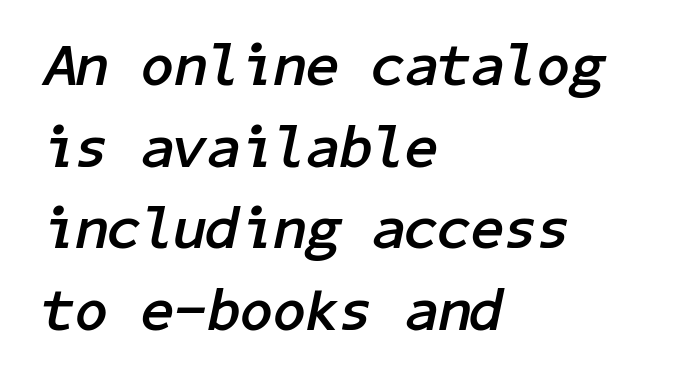
The passage shown stacks its lines at a standard gap. Caption: multi-line text, flush left, ragged right. Tall strokes in this sample are angled rather than plumb. How are the letters spaced? Ordinarily, with no added tracking.
